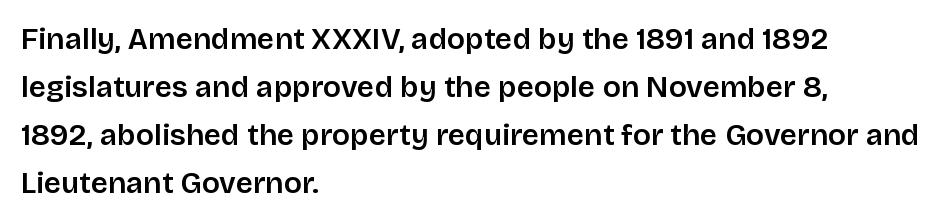
{"serif": "no", "italic": "no", "width": "normal", "stroke_contrast": "low", "x_height": "large", "monospaced": "no", "underline": "no", "align": "left", "line_spacing": "normal", "line_spacing_ratio": 1.6, "letter_spacing": "normal", "letter_spacing_em": 0.0, "glyph_px": 30}
